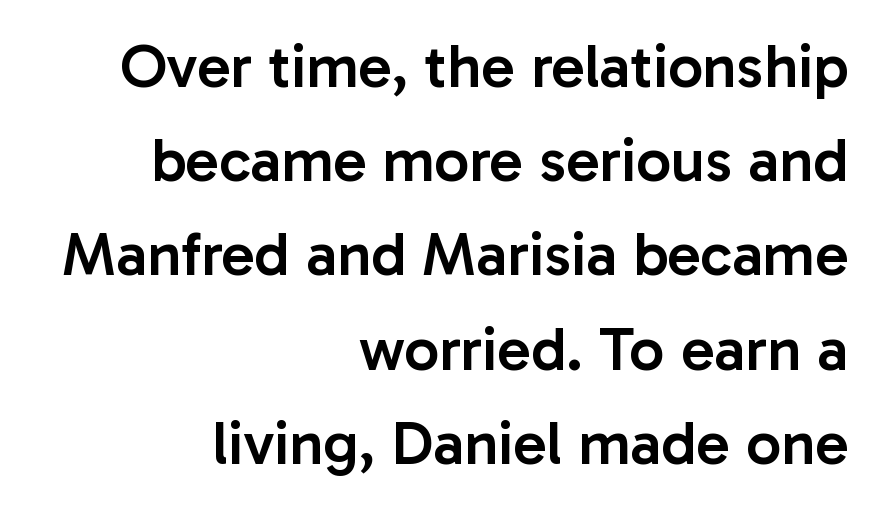
The image shows 62 px semibold sans-serif type, upright; set right-aligned, normal line spacing (1.52x), normal letter spacing, not underlined; low stroke contrast and a medium x-height.
